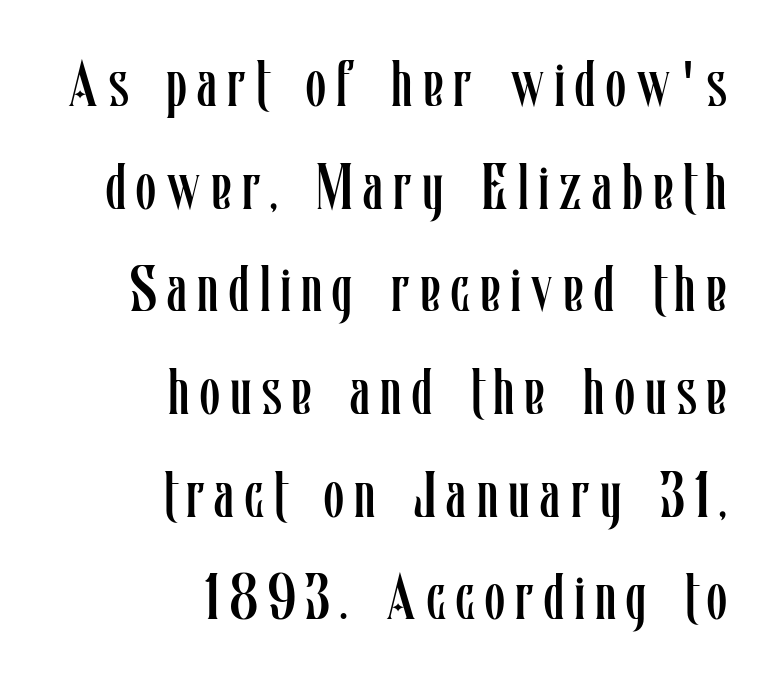
Q: Is the text bold? A: No.
Q: Is the text italic (slanted)? A: No, it is upright.
Q: Is the text underlined? A: No.
Q: How is the paragraph aligned? A: Right-aligned.
Q: Is the spacing between lines tight, normal or loose? A: Normal.
Q: Width (condensed, normal, or wide)? A: Condensed.
Q: Stroke contrast? A: Low.
Q: x-height? A: Medium.
Q: Monospaced? A: No.
